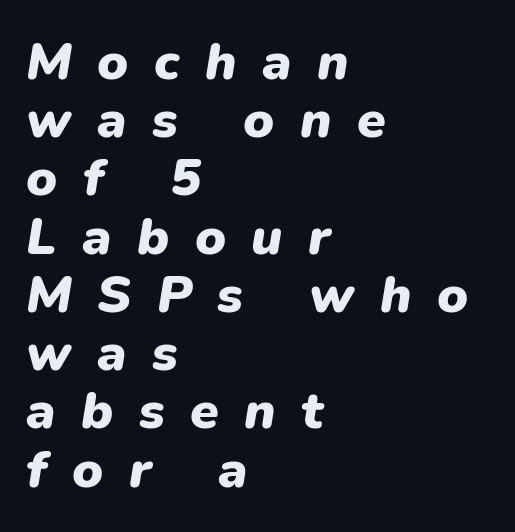
Quick note: italic. If you drew a ruler down the left edge, every line would touch it. Each word looks stretched out because of the extra space between its letters. Note the varied advance widths — an 'i' is clearly narrower than an 'm'. This rendering features lettering with no underline. Is there much room between lines? No — they nearly touch.
